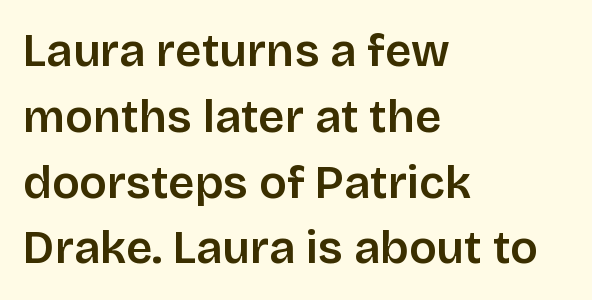
The image shows 46 px sans-serif type, upright; set left-aligned, normal line spacing (1.43x), normal letter spacing, not underlined; low stroke contrast and a large x-height.
